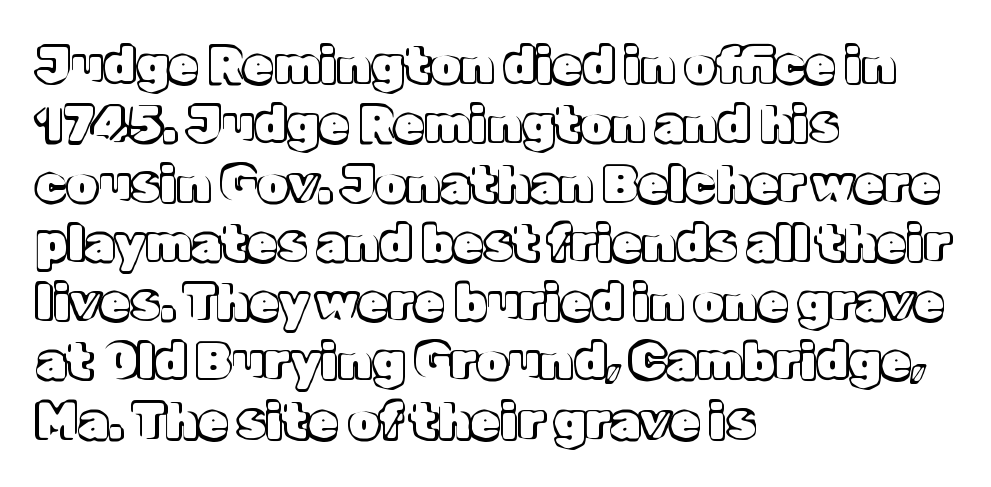
Just letters on the line, the space beneath them empty. Inter-character spacing is left at the font's built-in metrics. Unlike italic type, these characters show no tilt at all. Alignment: flush left. This sample has the flowing, uneven cadence of proportional lettering.
